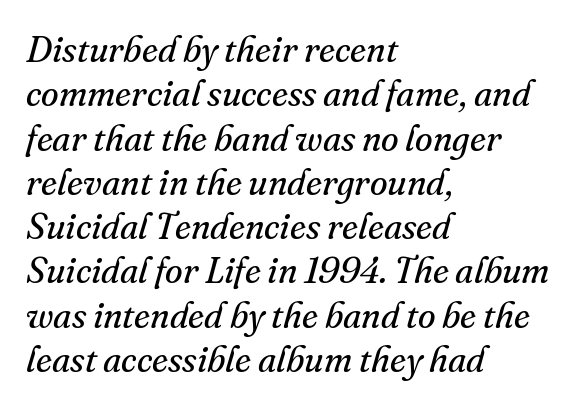
{"serif": "yes", "italic": "yes", "lean": "right", "slant_degrees": 16, "bold": "no", "weight": "regular", "width": "normal", "stroke_contrast": "medium", "x_height": "small", "monospaced": "no", "underline": "no", "align": "left", "line_spacing_ratio": 1.23, "letter_spacing": "normal", "letter_spacing_em": 0.0, "glyph_px": 36}
